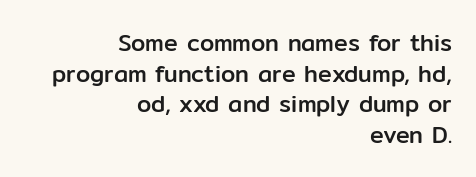
The image shows 23 px text type, upright; set right-aligned, normal line spacing (1.33x), normal letter spacing, not underlined.
